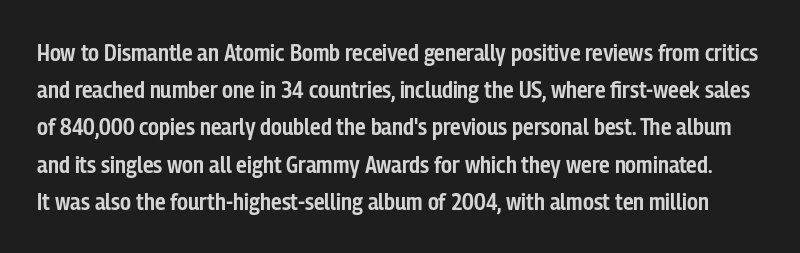
{"italic": "no", "bold": "semi", "underline": "no", "line_spacing": "normal", "line_spacing_ratio": 1.55, "letter_spacing": "normal", "letter_spacing_em": 0.0, "glyph_px": 24}
